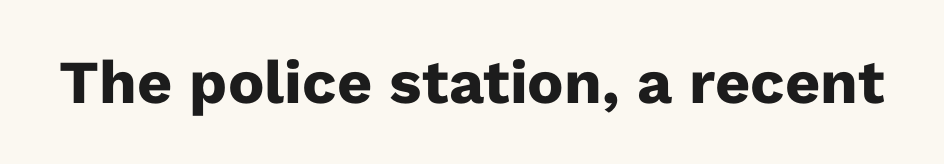
The image shows 61 px heavy sans-serif type, upright; set normal letter spacing, not underlined; low stroke contrast and a medium x-height.
